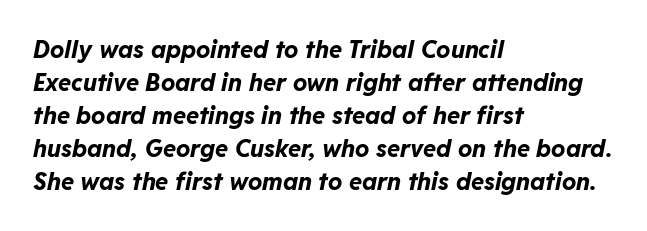
Notice how the passage keeps a crisp vertical edge on the left only. Every character sits at an angle, as italics do. Notice how descenders clear the ascenders below comfortably — that's standard leading. Heft: maximum for text — a bold.
